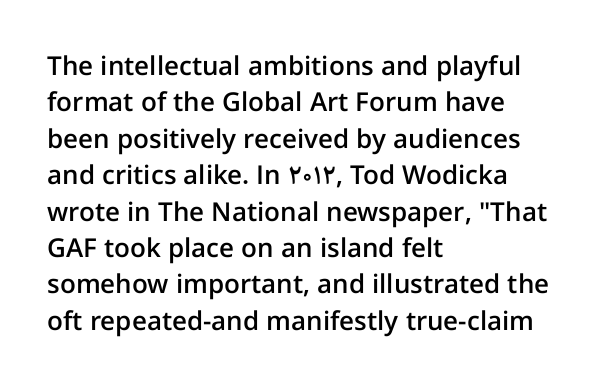
Q: Is the text bold? A: Semi-bold.
Q: Is the text italic (slanted)? A: No, it is upright.
Q: Is the text underlined? A: No.
Q: How is the paragraph aligned? A: Left-aligned.
Q: Is the spacing between letters normal or unusually wide? A: Normal.
Q: Is the spacing between lines tight, normal or loose? A: Normal.
